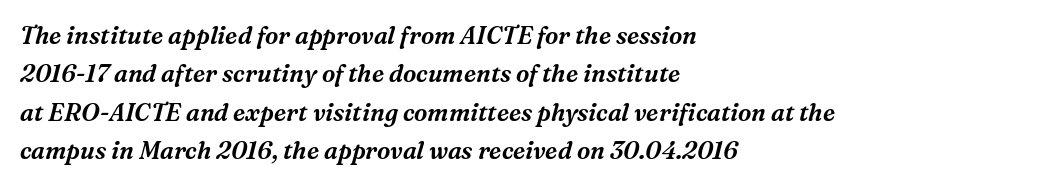
{"italic": "yes", "lean": "right", "slant_degrees": 16, "underline": "no", "align": "left", "line_spacing": "normal", "line_spacing_ratio": 1.6, "letter_spacing": "normal", "letter_spacing_em": 0.0, "glyph_px": 24}
